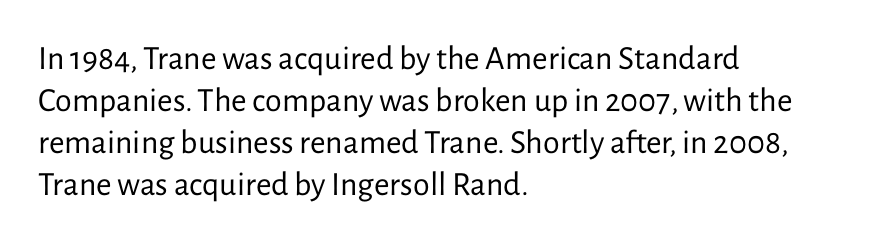
The image shows 34 px regular-weight sans-serif type, upright; set left-aligned, line spacing 1.24x, normal letter spacing, not underlined; low stroke contrast and a medium x-height.
